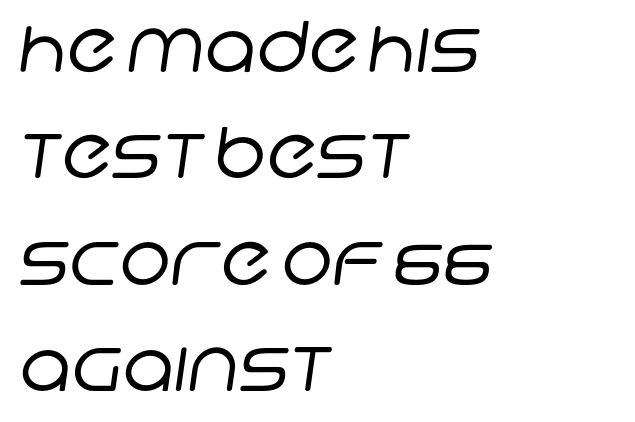
Q: Is the text bold? A: No.
Q: Is the typeface a serif or a sans-serif typeface? A: Sans-serif.
Q: Is the text underlined? A: No.
Q: How is the paragraph aligned? A: Left-aligned.
Q: Is the spacing between letters normal or unusually wide? A: Normal.
Q: Is the spacing between lines tight, normal or loose? A: Normal.
Q: Width (condensed, normal, or wide)? A: Normal.
Q: Stroke contrast? A: Low.
Q: x-height? A: Large.
Q: Monospaced? A: No.
